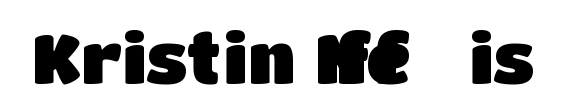
These lines are composed in type without serifs. The rendering uses natural spacing where letterforms have individual widths. Just letters on the line, the space beneath them empty. Students, note that the glyphs here touch the page at normal intervals. Strong, thick strokes mark this as bold type. Ascenders rise straight up at ninety degrees.
